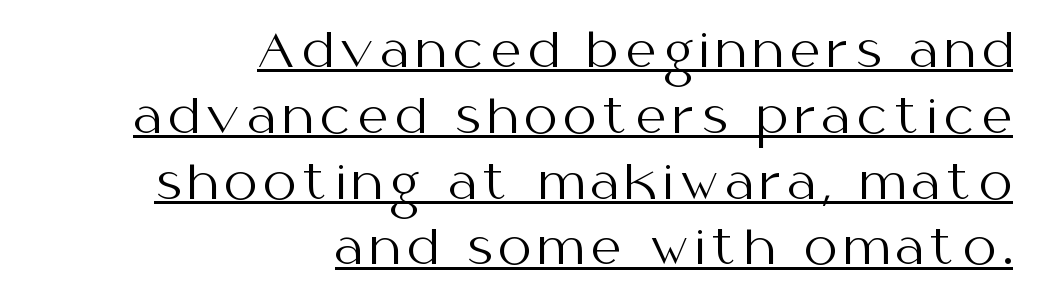
Q: Is the text bold? A: No.
Q: Is the text italic (slanted)? A: No, it is upright.
Q: Is the typeface a serif or a sans-serif typeface? A: Sans-serif.
Q: Is the text underlined? A: Yes.
Q: How is the paragraph aligned? A: Right-aligned.
Q: Is the spacing between lines tight, normal or loose? A: Normal.
Q: Width (condensed, normal, or wide)? A: Normal.
Q: Stroke contrast? A: Medium.
Q: x-height? A: Medium.
Q: Monospaced? A: No.
